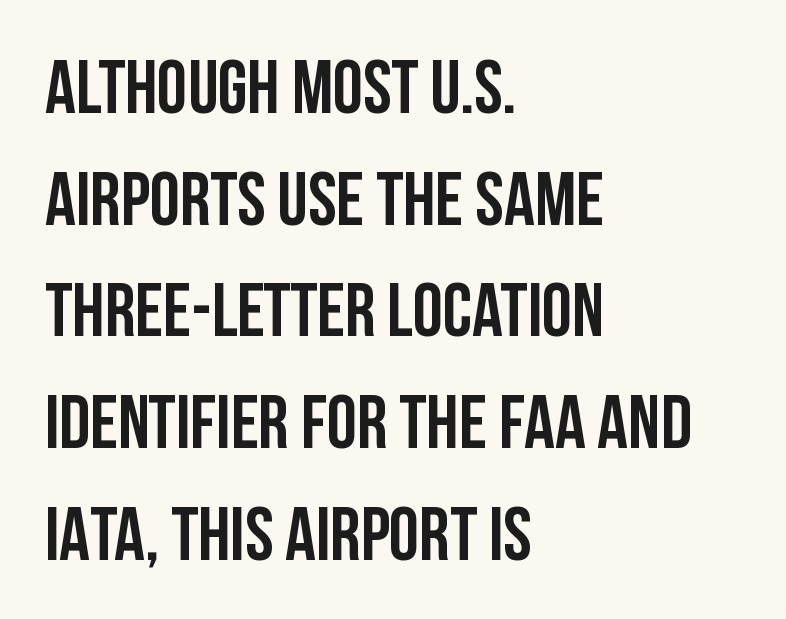
The face used here is proportionally spaced, like ordinary book or web type. The strip under each line holds only bare page. Students, note that the glyphs here touch the page at normal intervals. Unlike italic type, these characters show no tilt at all.
